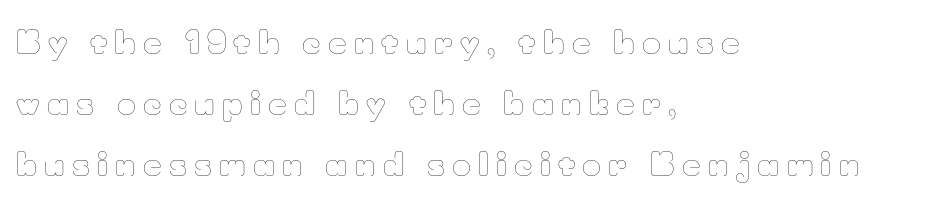
Q: Is the text bold? A: No.
Q: Is the text italic (slanted)? A: No, it is upright.
Q: Is the text underlined? A: No.
Q: How is the paragraph aligned? A: Left-aligned.
Q: Is the spacing between letters normal or unusually wide? A: Unusually wide.
Q: Is the spacing between lines tight, normal or loose? A: Loose.
Q: Width (condensed, normal, or wide)? A: Normal.
Q: Stroke contrast? A: Low.
Q: x-height? A: Small.
Q: Monospaced? A: No.
